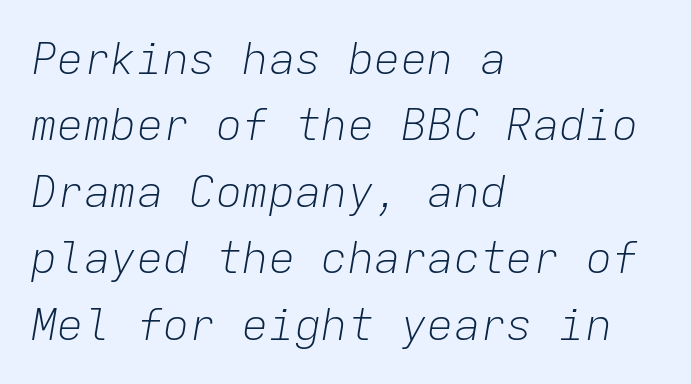
{"italic": "yes", "lean": "right", "slant_degrees": 9, "bold": "no", "weight": "light", "width": "normal", "stroke_contrast": "low", "x_height": "medium", "monospaced": "yes", "underline": "no", "align": "left", "line_spacing": "normal", "line_spacing_ratio": 1.51, "letter_spacing": "normal", "letter_spacing_em": 0.0, "glyph_px": 44}
